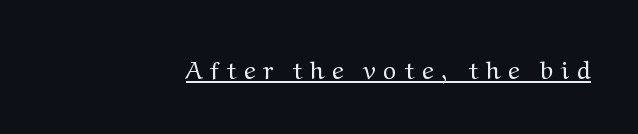
The image shows 25 px text type, upright; set right-aligned, unusually wide letter spacing (+0.35 em), underlined.
